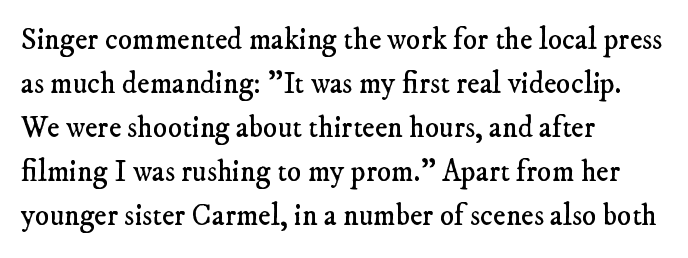
The image shows 30 px regular-weight serif type; set left-aligned, normal line spacing (1.47x), normal letter spacing, not underlined; low stroke contrast and a small x-height.
